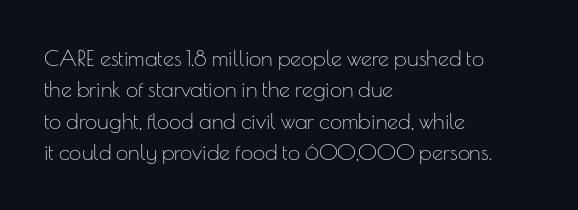
Q: Is the text bold? A: No.
Q: Is the text italic (slanted)? A: No, it is upright.
Q: Is the text underlined? A: No.
Q: How is the paragraph aligned? A: Left-aligned.
Q: Is the spacing between letters normal or unusually wide? A: Normal.
Q: Is the spacing between lines tight, normal or loose? A: Normal.
